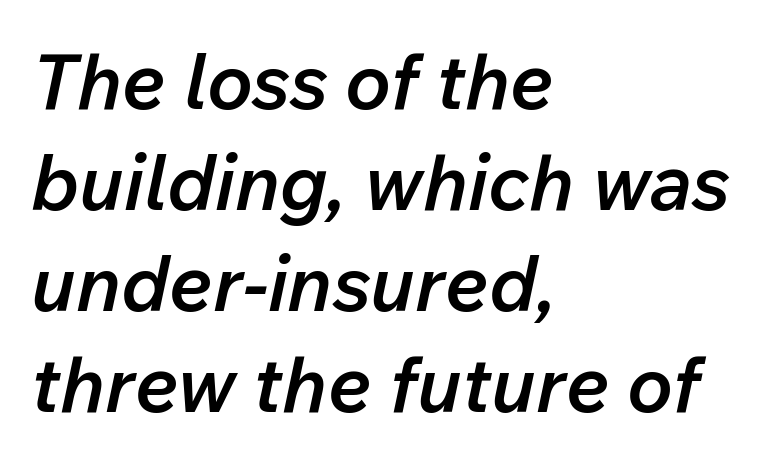
Q: Is the text bold? A: Semi-bold.
Q: Is the text italic (slanted)? A: Yes, it leans right by about 12 degrees.
Q: Is the text underlined? A: No.
Q: How is the paragraph aligned? A: Left-aligned.
Q: Is the spacing between letters normal or unusually wide? A: Normal.
Q: Is the spacing between lines tight, normal or loose? A: Normal.
Q: Width (condensed, normal, or wide)? A: Normal.
Q: Stroke contrast? A: Low.
Q: x-height? A: Medium.
Q: Monospaced? A: No.
